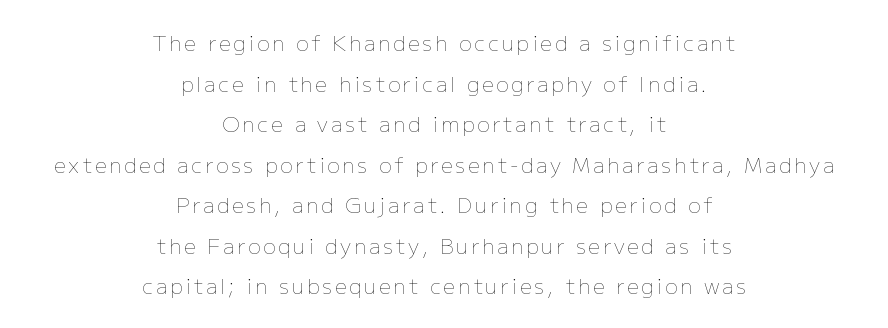
Does the leading feel generous? Absolutely, it's lavish. The strip under each line holds only bare page. Posture: upright roman. Weight: regular or lighter.
